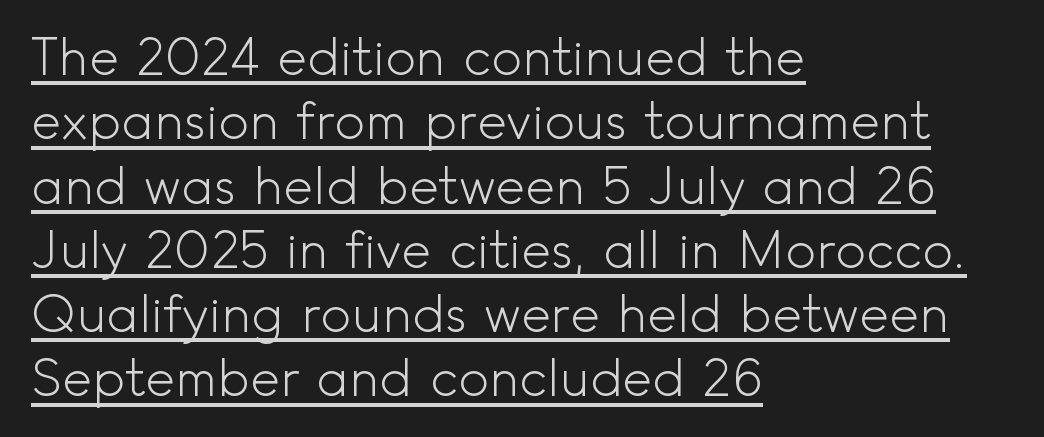
The image shows 51 px light sans-serif type, upright; set left-aligned, normal line spacing (1.26x), normal letter spacing, underlined; a small x-height.
